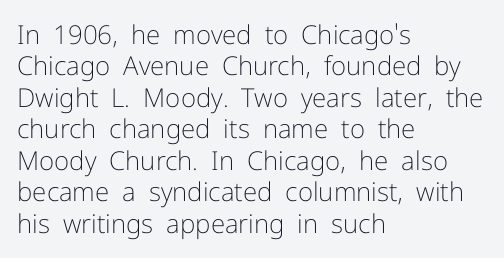
What stands out about the letter spacing? Nothing — it is the standard amount. The rendering anchors every line to the left-hand side. A light-to-regular cut is what we see here. Ordinary non-slanted type is in use.
